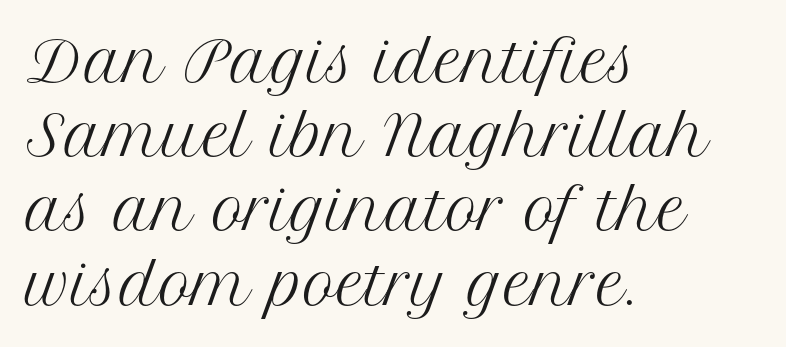
Is the block centered? No — it sits flush against the left margin. Here the designer chose a conventional face with non-uniform glyph widths. If you measured baseline to baseline, you'd find a middling distance. Does extra space separate the letters? No, they use regular spacing. Unbolded letterforms with no extra heft.
